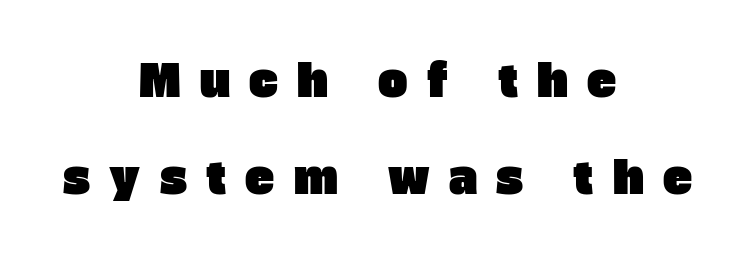
The image shows 44 px sans-serif type; set centered, loose line spacing (2.21x), unusually wide letter spacing (+0.44 em), not underlined; low stroke contrast and a large x-height.
